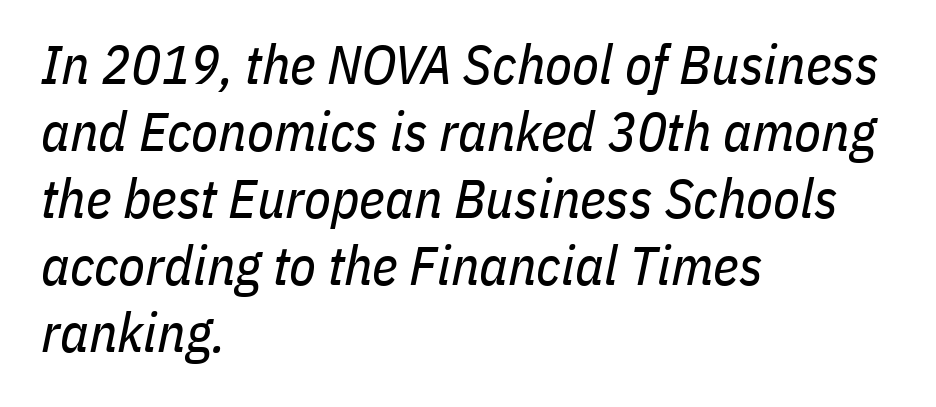
This sample has the flowing, uneven cadence of proportional lettering. No word sits above an underline. Vertical stems look standard width or narrower in stroke. The rendering anchors every line to the left-hand side. The face used here is rendered with its standard letterfit.
